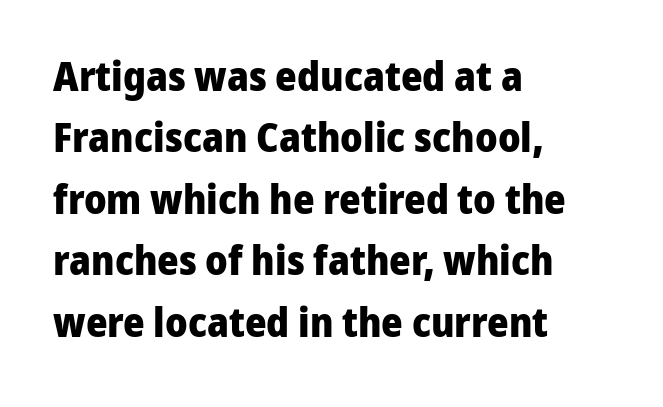
In terms of posture, this sample is upright. Look at the tracking — it's just the regular setting, nothing added. Compared with an ordinary text face, these strokes are far heavier — a full bold. The glyphs in this specimen are sans serif. You could not count columns in this text — the font is proportionally spaced. Anything drawn beneath the words? Only blank space.
